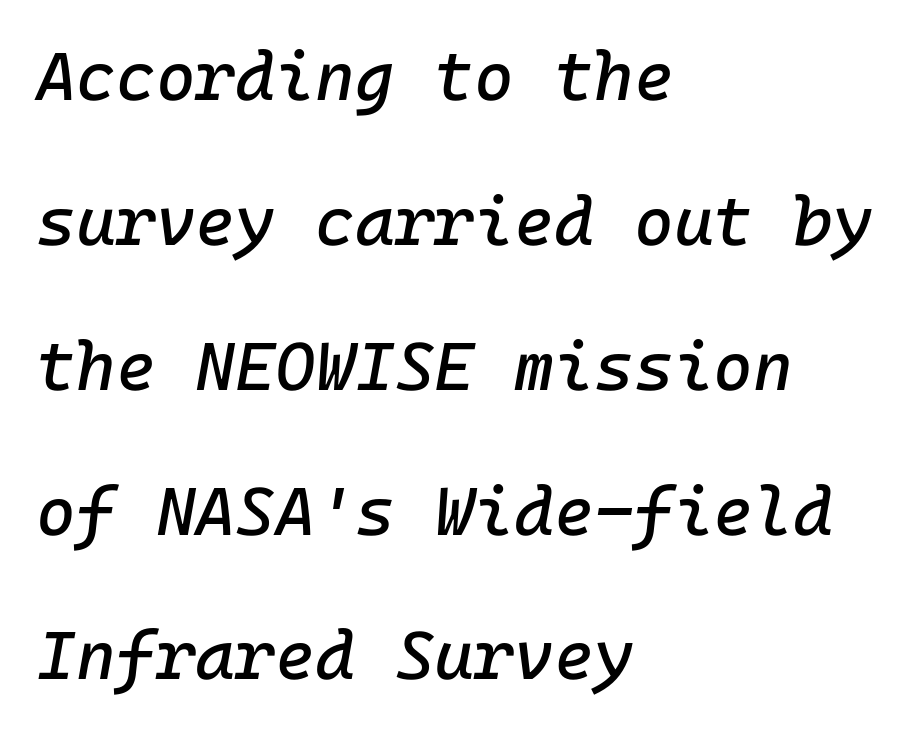
Students, note that the glyphs here touch the page at normal intervals. Observe the lean: these are italic letterforms. Lines of text with bare space underneath. The lines are quadded left. Widely set lines give the paragraph a tall, airy silhouette.
